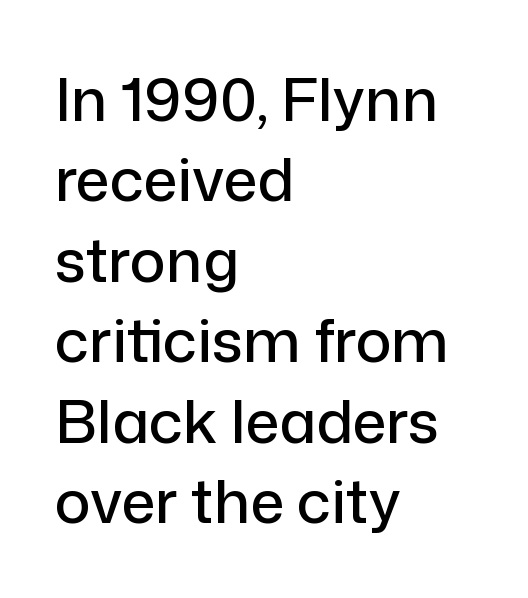
The image shows 60 px sans-serif type, upright; set left-aligned, normal line spacing (1.34x), normal letter spacing, not underlined; low stroke contrast and a medium x-height.
